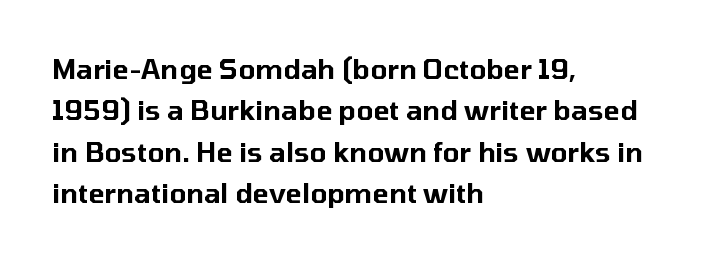
{"italic": "no", "underline": "no", "align": "left", "line_spacing": "normal", "line_spacing_ratio": 1.53, "letter_spacing": "normal", "letter_spacing_em": 0.0, "glyph_px": 27}
